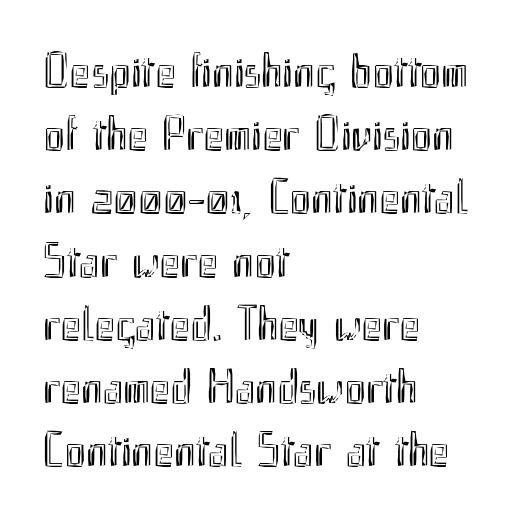
{"italic": "no", "width": "condensed", "x_height": "small", "monospaced": "no", "underline": "no", "align": "left", "line_spacing": "normal", "line_spacing_ratio": 1.29, "letter_spacing": "normal", "letter_spacing_em": 0.0, "glyph_px": 49}
